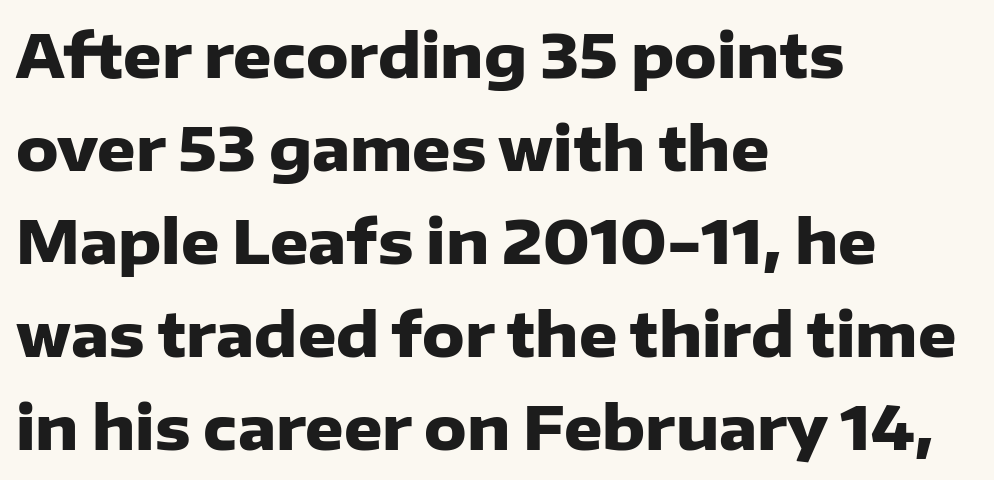
{"serif": "no", "italic": "no", "bold": "yes", "weight": "heavy", "width": "normal", "stroke_contrast": "low", "x_height": "medium", "monospaced": "no", "underline": "no", "align": "left", "line_spacing": "normal", "line_spacing_ratio": 1.55, "letter_spacing": "normal", "letter_spacing_em": 0.0, "glyph_px": 60}
